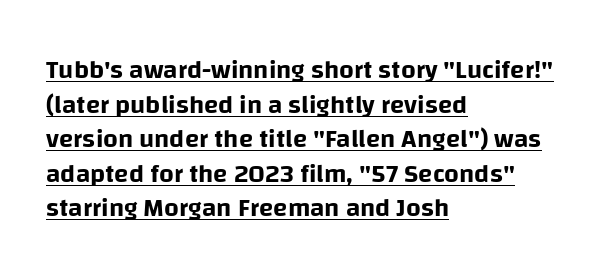
If you drew a line through each stem, it would be perfectly vertical. Each word holds together tightly as a unit, with standard inter-letter gaps. Alignment: flush left. Leading matches the norm, producing a regular column. Has an underline been added? It has.
